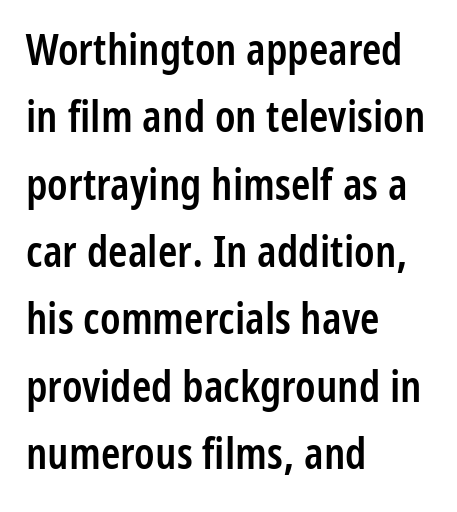
The image shows 44 px semibold, condensed sans-serif type, upright; set left-aligned, normal line spacing (1.53x), normal letter spacing, not underlined; low stroke contrast and a medium x-height.
